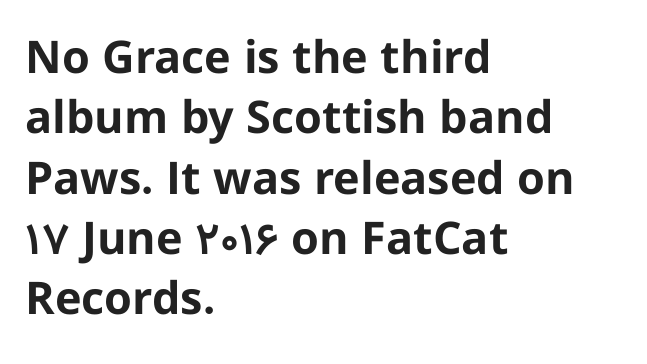
Q: Is the text bold? A: Yes.
Q: Is the text italic (slanted)? A: No, it is upright.
Q: Is the typeface a serif or a sans-serif typeface? A: Sans-serif.
Q: Is the text underlined? A: No.
Q: How is the paragraph aligned? A: Left-aligned.
Q: Is the spacing between letters normal or unusually wide? A: Normal.
Q: Is the spacing between lines tight, normal or loose? A: Normal.
Q: Width (condensed, normal, or wide)? A: Normal.
Q: Stroke contrast? A: Low.
Q: x-height? A: Medium.
Q: Monospaced? A: No.
